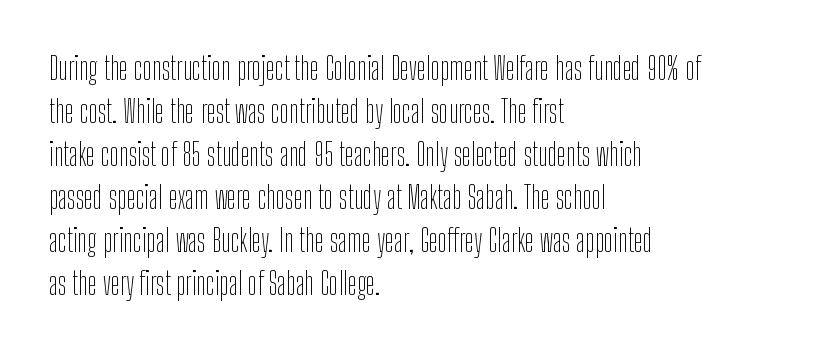
{"serif": "no", "italic": "no", "bold": "no", "weight": "thin", "width": "condensed", "stroke_contrast": "low", "x_height": "medium", "monospaced": "no", "underline": "no", "align": "left", "line_spacing": "normal", "line_spacing_ratio": 1.39, "letter_spacing": "normal", "letter_spacing_em": 0.0, "glyph_px": 31}
